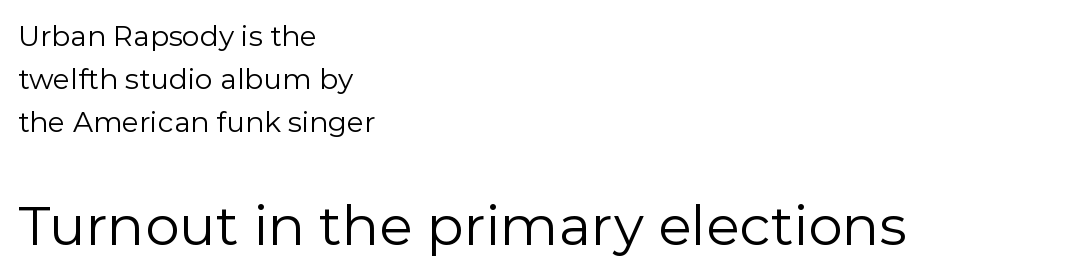
{"serif": "no", "italic": "no", "bold": "no", "weight": "regular", "width": "normal", "stroke_contrast": "low", "x_height": "medium", "monospaced": "no", "underline": "no", "align": "left", "line_spacing": "normal", "line_spacing_ratio": 1.54, "letter_spacing": "normal", "letter_spacing_em": 0.0, "larger_block": "second", "size_ratio": 1.96, "glyph_px": 55}
